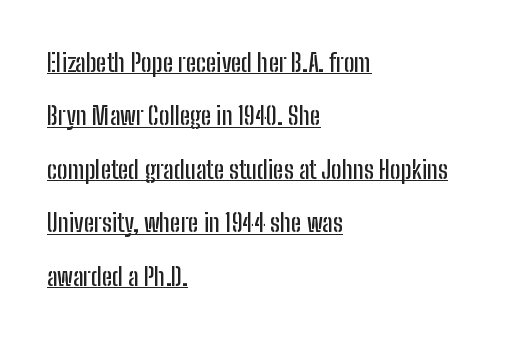
{"italic": "no", "underline": "yes", "align": "left", "line_spacing": "loose", "line_spacing_ratio": 2.14, "letter_spacing": "normal", "letter_spacing_em": 0.0, "glyph_px": 25}
